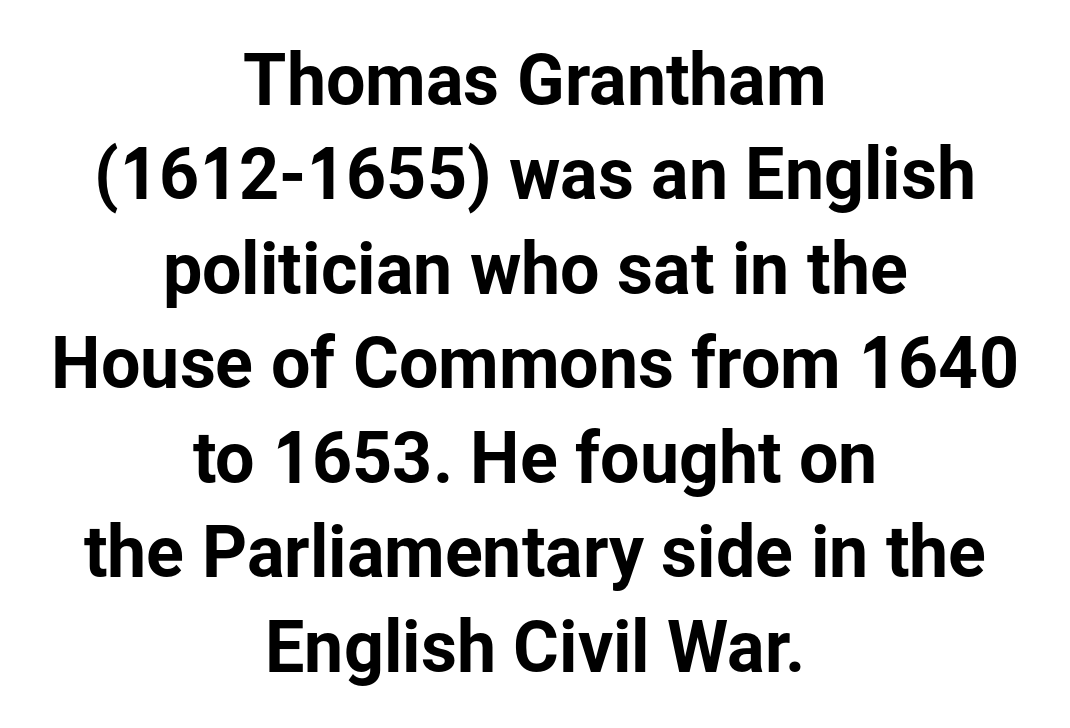
Q: Is the text italic (slanted)? A: No, it is upright.
Q: Is the typeface a serif or a sans-serif typeface? A: Sans-serif.
Q: Is the text underlined? A: No.
Q: How is the paragraph aligned? A: Centered.
Q: Is the spacing between letters normal or unusually wide? A: Normal.
Q: Is the spacing between lines tight, normal or loose? A: Normal.
Q: Width (condensed, normal, or wide)? A: Normal.
Q: Stroke contrast? A: Low.
Q: x-height? A: Medium.
Q: Monospaced? A: No.
